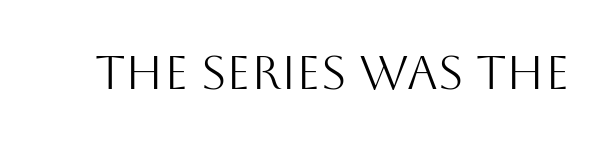
Posture: upright roman. Bare-footed words on every line. Here the glyphs are tracked normally, forming tight word shapes. This sample has the flowing, uneven cadence of proportional lettering.
